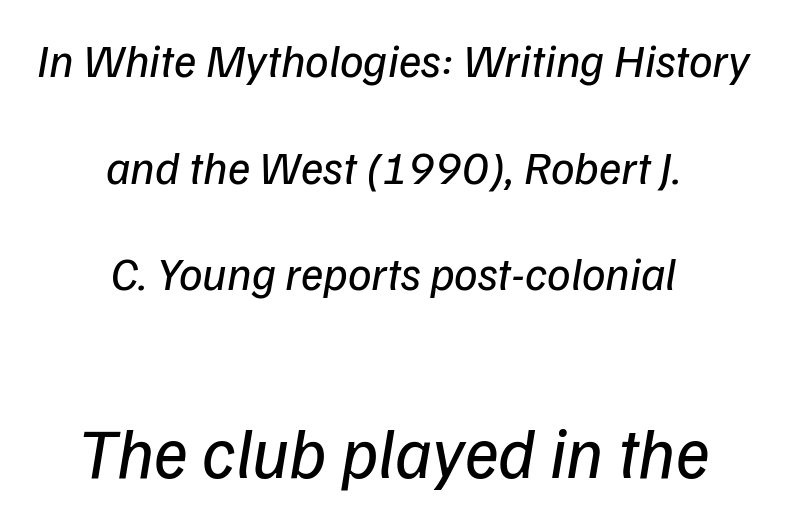
Q: Is the text bold? A: No.
Q: Is the text italic (slanted)? A: Yes, it leans right by about 9 degrees.
Q: Is the text underlined? A: No.
Q: How is the paragraph aligned? A: Centered.
Q: Is the spacing between letters normal or unusually wide? A: Normal.
Q: Is the spacing between lines tight, normal or loose? A: Loose.
Q: Which block of text is set in a larger size, the first (top) or the second (bottom)? A: The second (bottom) one.
Q: Width (condensed, normal, or wide)? A: Normal.
Q: Stroke contrast? A: Low.
Q: x-height? A: Medium.
Q: Monospaced? A: No.
